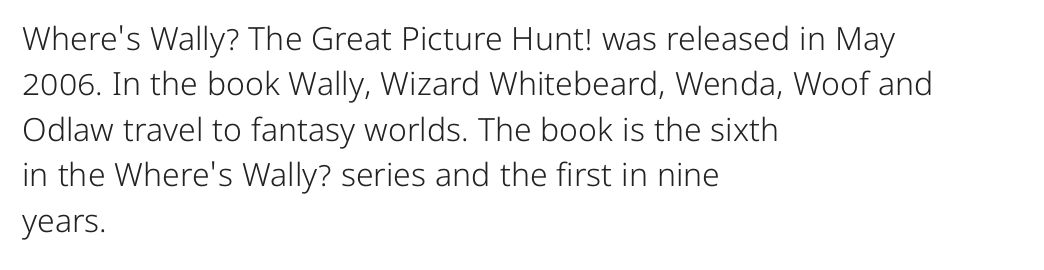
Q: Is the text bold? A: No.
Q: Is the text italic (slanted)? A: No, it is upright.
Q: Is the typeface a serif or a sans-serif typeface? A: Sans-serif.
Q: Is the text underlined? A: No.
Q: How is the paragraph aligned? A: Left-aligned.
Q: Is the spacing between letters normal or unusually wide? A: Normal.
Q: Is the spacing between lines tight, normal or loose? A: Normal.
Q: Width (condensed, normal, or wide)? A: Normal.
Q: Stroke contrast? A: Low.
Q: x-height? A: Medium.
Q: Monospaced? A: No.
